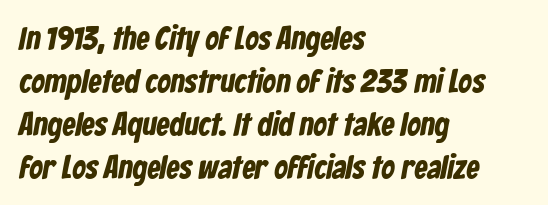
The image shows 33 px bold, condensed sans-serif type; set left-aligned, normal line spacing (1.3x), normal letter spacing, not underlined; low stroke contrast and a medium x-height.
